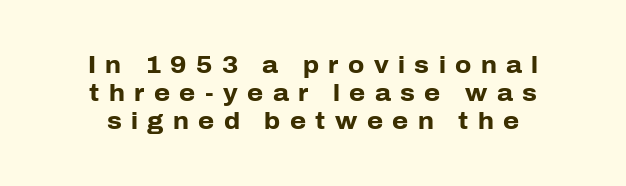
The image shows 23 px bold type, upright; set line spacing 1.21x, unusually wide letter spacing (+0.41 em), not underlined.
